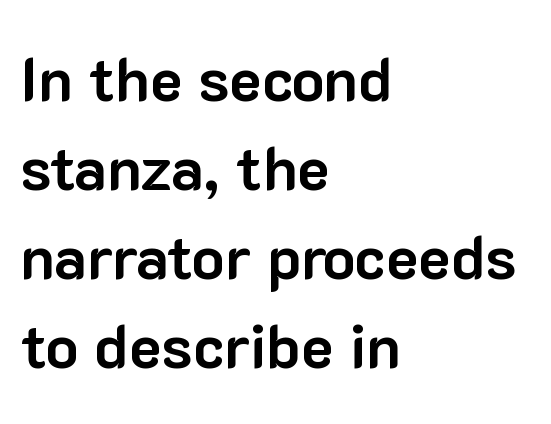
Q: Is the text bold? A: Yes.
Q: Is the text italic (slanted)? A: No, it is upright.
Q: Is the typeface a serif or a sans-serif typeface? A: Sans-serif.
Q: Is the text underlined? A: No.
Q: How is the paragraph aligned? A: Left-aligned.
Q: Is the spacing between letters normal or unusually wide? A: Normal.
Q: Is the spacing between lines tight, normal or loose? A: Normal.
Q: Width (condensed, normal, or wide)? A: Normal.
Q: Stroke contrast? A: Low.
Q: x-height? A: Medium.
Q: Monospaced? A: No.
